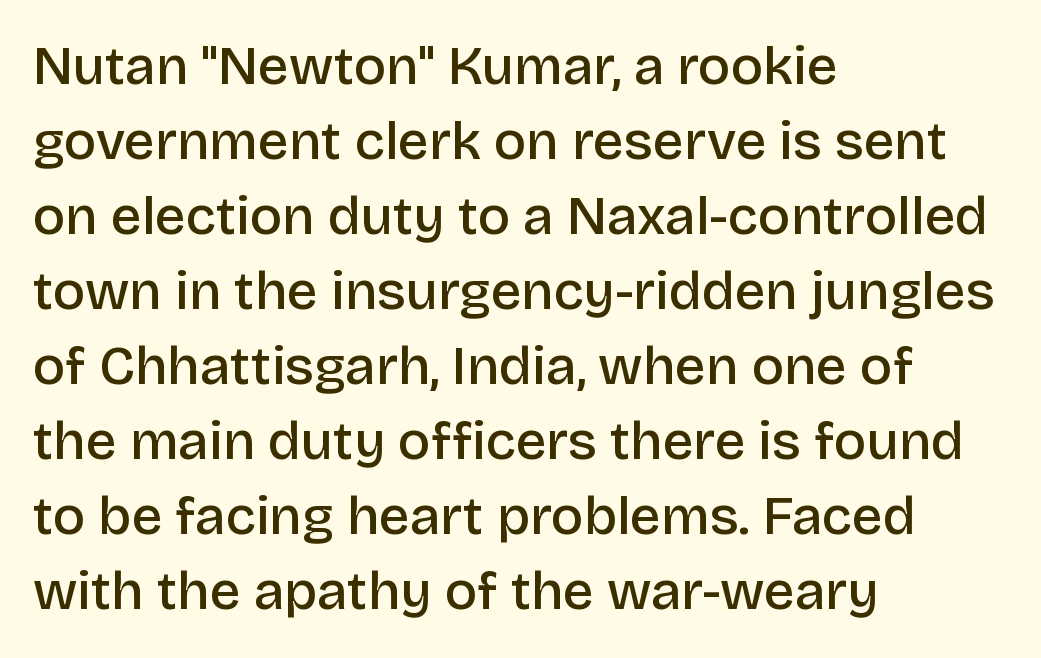
The image shows 54 px semibold sans-serif type, upright; set left-aligned, normal line spacing (1.39x), normal letter spacing, not underlined; low stroke contrast and a large x-height.
